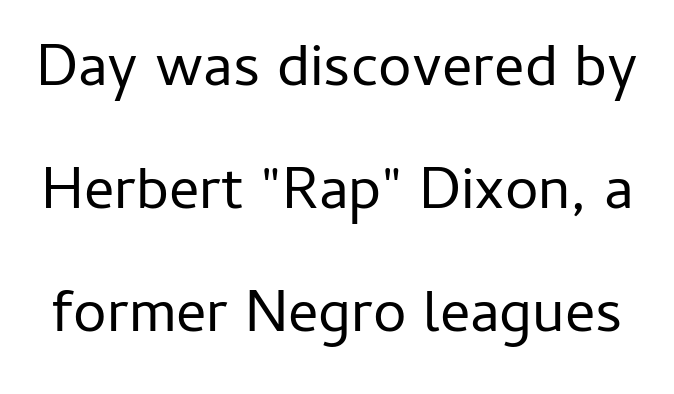
This is roman type, the default non-slanted kind. Vertical stems look standard width or narrower in stroke. The text was rendered using a sans face with plain stroke endings. The passage shown has conventional tracking throughout. Do the characters align in a grid? No, the font is proportional.
